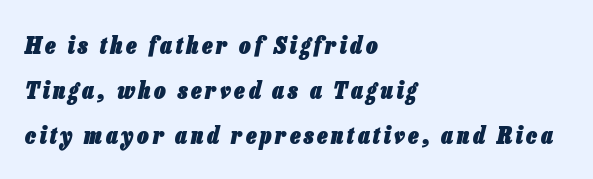
{"italic": "yes", "lean": "right", "slant_degrees": 13, "bold": "yes", "underline": "no", "align": "left", "line_spacing": "loose", "line_spacing_ratio": 1.95, "glyph_px": 23}
